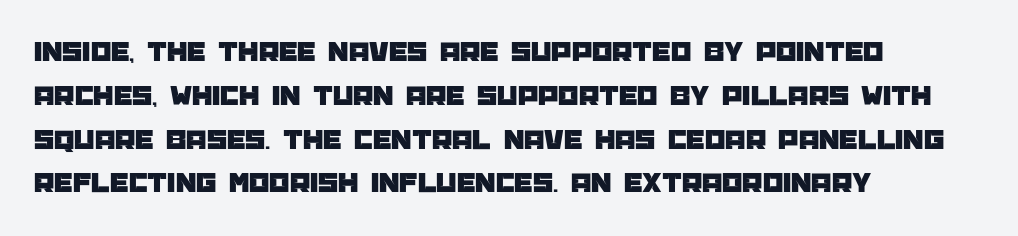
{"serif": "no", "italic": "no", "width": "normal", "stroke_contrast": "low", "x_height": "large", "monospaced": "no", "underline": "no", "align": "left", "line_spacing": "normal", "line_spacing_ratio": 1.51, "letter_spacing": "normal", "letter_spacing_em": 0.0, "glyph_px": 29}
